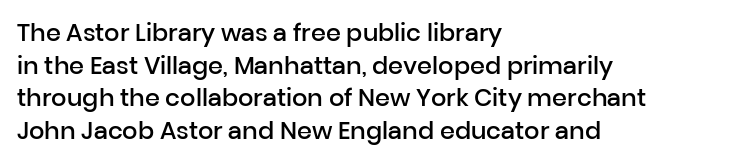
{"italic": "no", "bold": "semi", "underline": "no", "align": "left", "line_spacing": "normal", "line_spacing_ratio": 1.36, "letter_spacing": "normal", "letter_spacing_em": 0.0, "glyph_px": 24}
